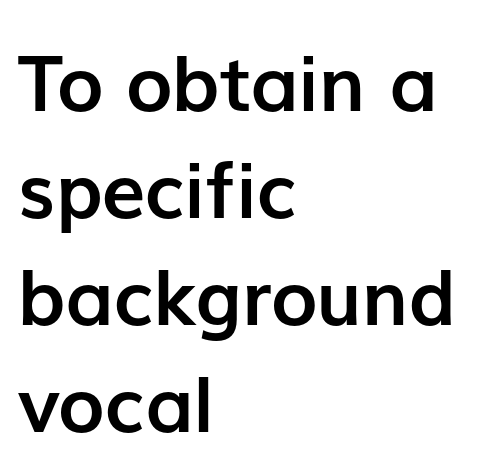
The image shows 78 px semibold sans-serif type, upright; set left-aligned, normal line spacing (1.37x), normal letter spacing, not underlined; low stroke contrast and a medium x-height.
